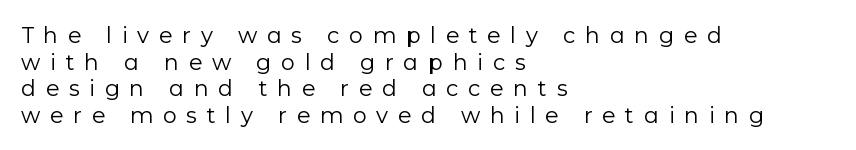
The tracking reads as deliberately expanded to a designer's eye. Notice how the passage keeps a crisp vertical edge on the left only. Lines of text with bare space underneath. The letters stand upright; this is a roman face.
